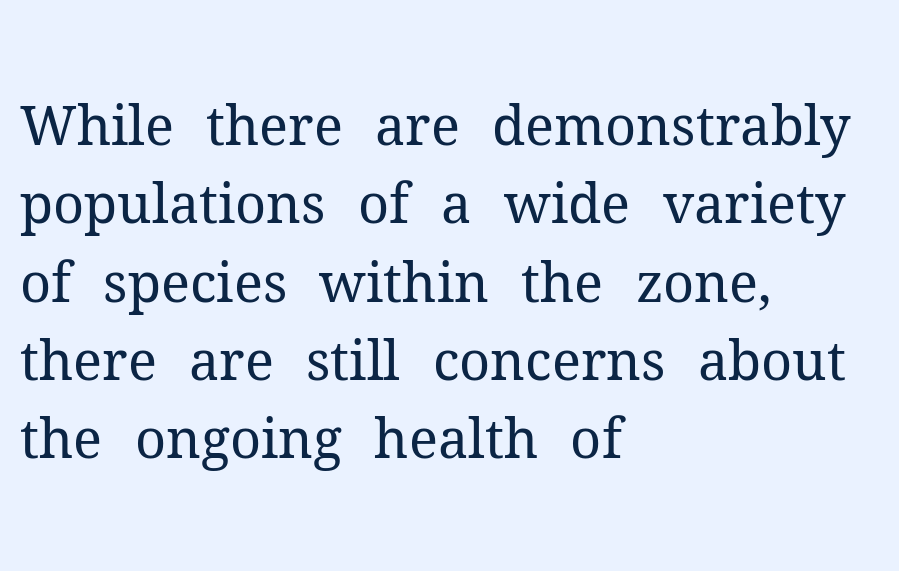
The image shows 54 px regular-weight serif type, upright; set left-aligned, normal line spacing (1.45x), normal letter spacing, not underlined; medium stroke contrast and a medium x-height.
